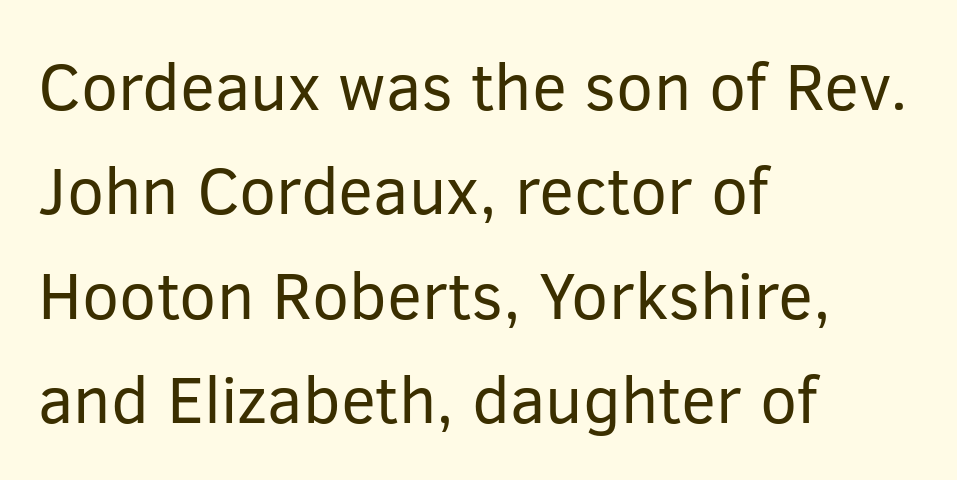
{"serif": "no", "italic": "no", "bold": "no", "weight": "regular", "width": "normal", "stroke_contrast": "low", "x_height": "medium", "monospaced": "no", "underline": "no", "align": "left", "line_spacing": "normal", "line_spacing_ratio": 1.58, "letter_spacing": "normal", "letter_spacing_em": 0.0, "glyph_px": 66}
